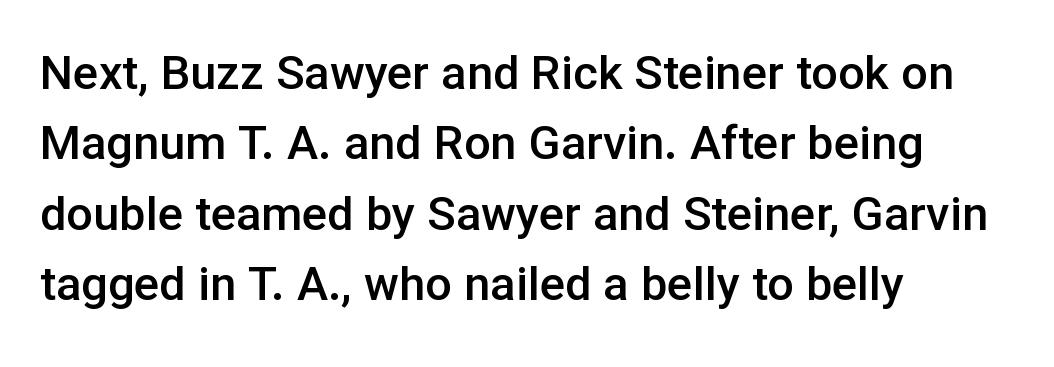
Vertical spacing — default. Semibold letterforms, between regular and bold. Proportional: the letters do not fall into vertical columns. Ordinary non-slanted type is in use. The setting favours the left margin, as ordinary paragraphs usually do.
